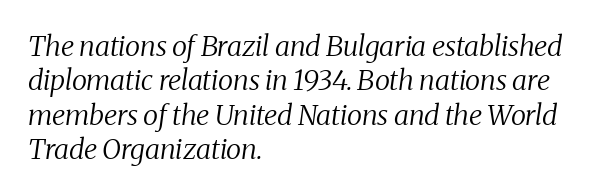
Q: Is the text bold? A: No.
Q: Is the text italic (slanted)? A: Yes, it leans right by about 8 degrees.
Q: Is the typeface a serif or a sans-serif typeface? A: Serif.
Q: Is the text underlined? A: No.
Q: How is the paragraph aligned? A: Left-aligned.
Q: Is the spacing between letters normal or unusually wide? A: Normal.
Q: Width (condensed, normal, or wide)? A: Normal.
Q: Stroke contrast? A: Medium.
Q: x-height? A: Medium.
Q: Monospaced? A: No.
